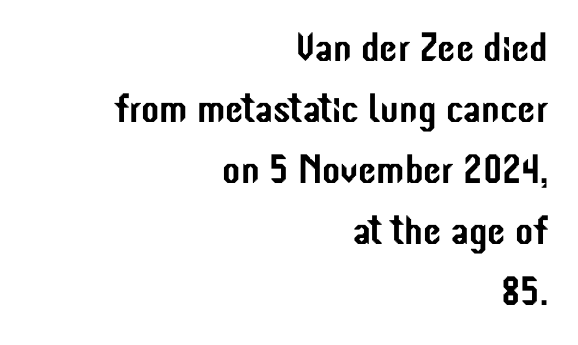
The image shows 41 px condensed sans-serif type, upright; set right-aligned, normal line spacing (1.49x), normal letter spacing, not underlined; low stroke contrast and a medium x-height.
